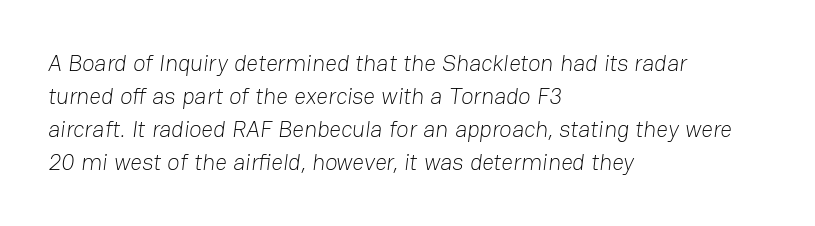
Q: Is the text bold? A: No.
Q: Is the text underlined? A: No.
Q: How is the paragraph aligned? A: Left-aligned.
Q: Is the spacing between letters normal or unusually wide? A: Normal.
Q: Is the spacing between lines tight, normal or loose? A: Normal.
